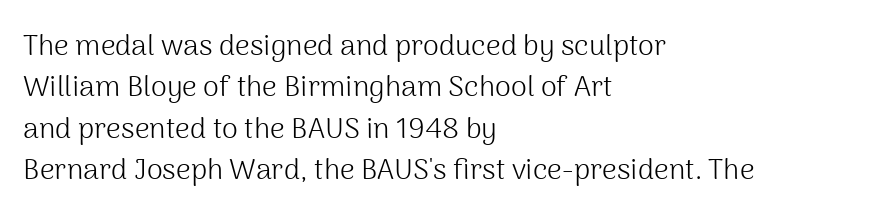
Q: Is the text bold? A: No.
Q: Is the text italic (slanted)? A: No, it is upright.
Q: Is the typeface a serif or a sans-serif typeface? A: Sans-serif.
Q: Is the text underlined? A: No.
Q: How is the paragraph aligned? A: Left-aligned.
Q: Is the spacing between letters normal or unusually wide? A: Normal.
Q: Is the spacing between lines tight, normal or loose? A: Normal.
Q: Width (condensed, normal, or wide)? A: Normal.
Q: Stroke contrast? A: Medium.
Q: x-height? A: Medium.
Q: Monospaced? A: No.
